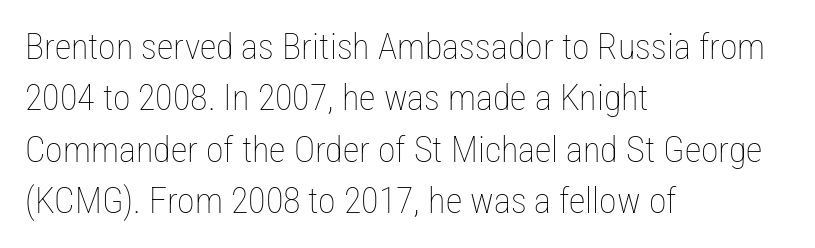
This is the regular roman posture of the typeface. Every row of glyphs begins at an identical x-position on the left. A light-to-regular cut is what we see here. Do the characters align in a grid? No, the font is proportional. Is the letter spacing exaggerated? No — it looks like the ordinary default.
